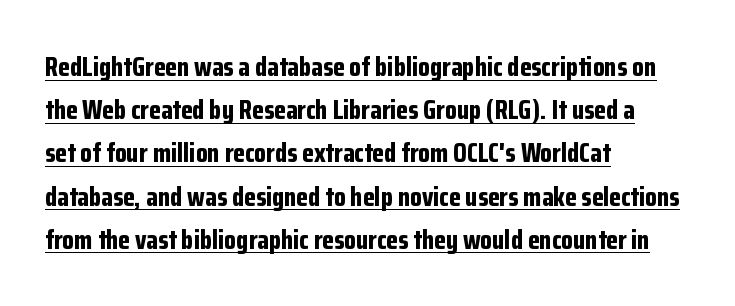
What stands out about the letter spacing? Nothing — it is the standard amount. The line-height multiplier appears to be the usual default. Typographic density is high because the face is bold. What decoration does the sample have? An underline.
